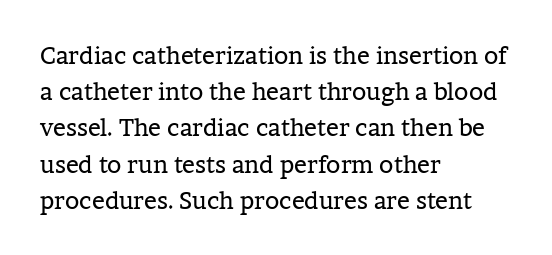
The image shows 24 px text type, upright; set left-aligned, normal line spacing (1.51x), normal letter spacing, not underlined.
